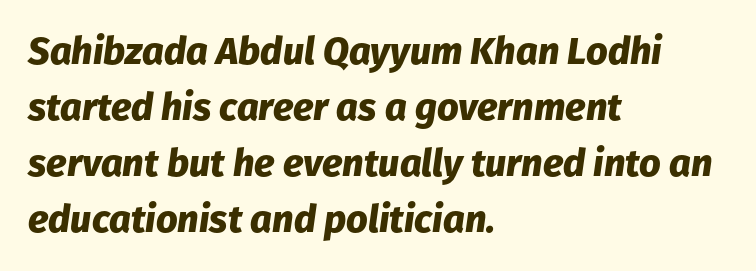
Do the characters align in a grid? No, the font is proportional. Any mark beneath the type? The region is blank. Horizontal bands of white between lines are of average thickness. Look at the tracking — it's just the regular setting, nothing added. Weight check: bold — yes, fully. Is the block centered? No — it sits flush against the left margin.
